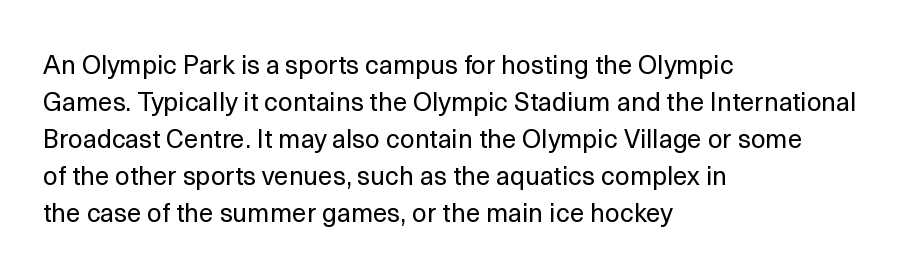
{"italic": "no", "bold": "no", "underline": "no", "align": "left", "line_spacing": "normal", "line_spacing_ratio": 1.42, "letter_spacing": "normal", "letter_spacing_em": 0.0, "glyph_px": 26}
